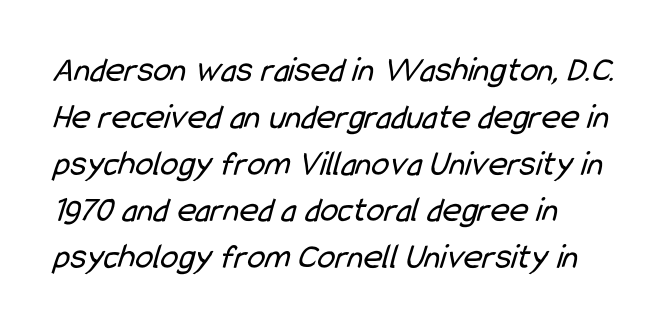
The image shows 36 px regular-weight, condensed sans-serif type; set left-aligned, normal line spacing (1.3x), normal letter spacing, not underlined; low stroke contrast and a medium x-height.
